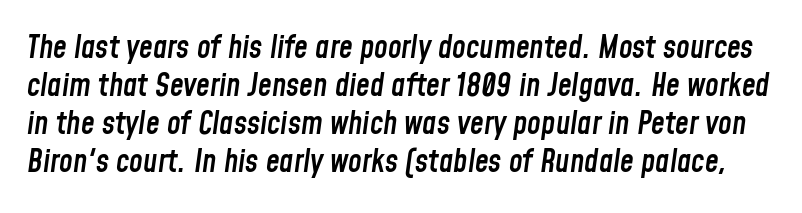
The image shows 31 px semibold, condensed type, italic (leaning right); set line spacing 1.23x, normal letter spacing, not underlined; low stroke contrast and a medium x-height.
